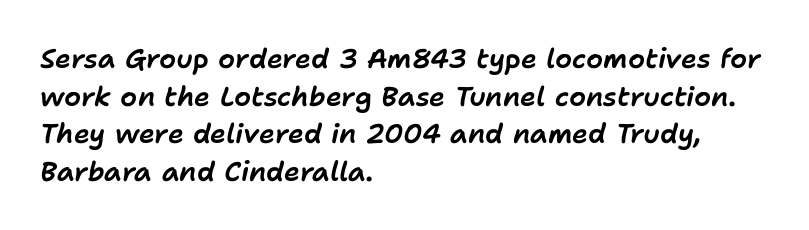
Q: Is the text italic (slanted)? A: Yes, it leans right by about 11 degrees.
Q: Is the text underlined? A: No.
Q: How is the paragraph aligned? A: Left-aligned.
Q: Is the spacing between letters normal or unusually wide? A: Normal.
Q: Is the spacing between lines tight, normal or loose? A: Normal.
